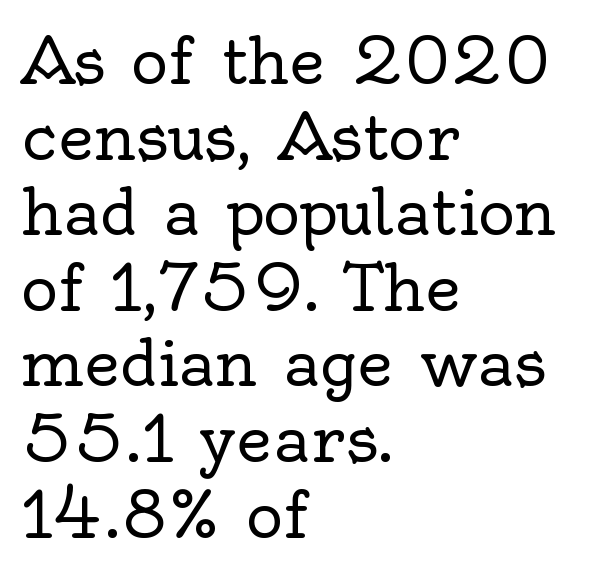
{"serif": "yes", "italic": "no", "bold": "no", "weight": "regular", "width": "normal", "x_height": "small", "monospaced": "no", "underline": "no", "align": "left", "line_spacing_ratio": 1.2, "letter_spacing": "normal", "letter_spacing_em": 0.0, "glyph_px": 63}
